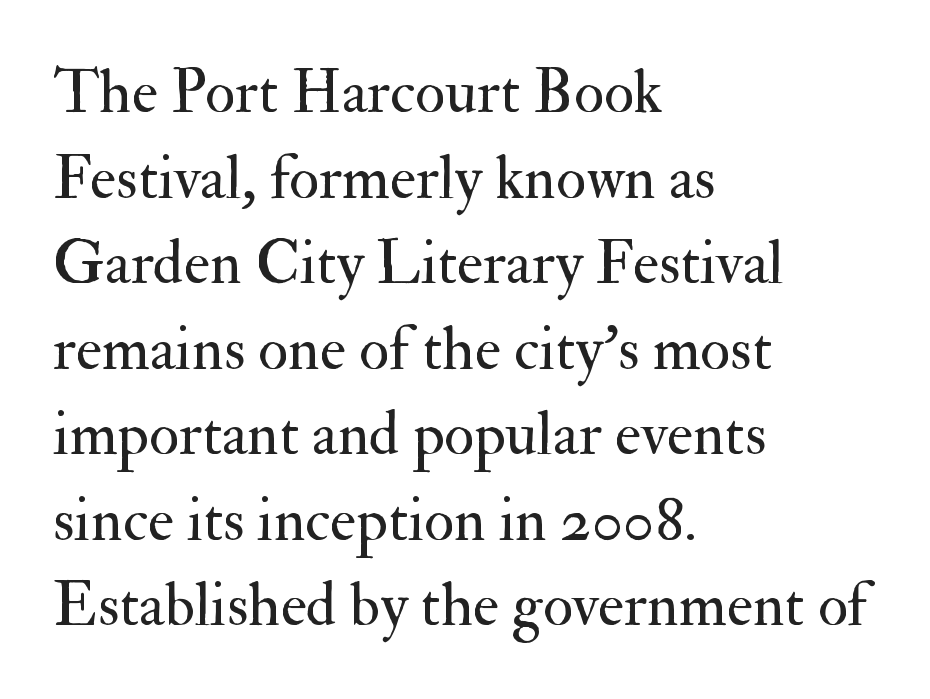
The image shows 62 px regular-weight serif type, upright; set left-aligned, normal line spacing (1.38x), normal letter spacing, not underlined; medium stroke contrast and a small x-height.
